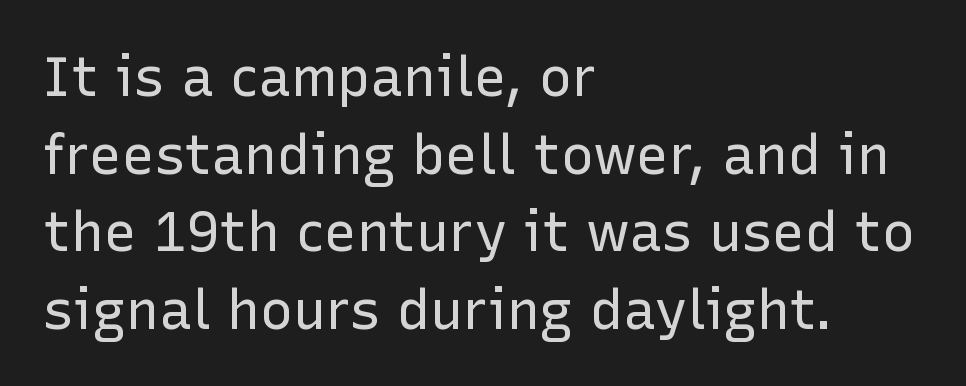
{"serif": "no", "italic": "no", "bold": "no", "weight": "regular", "width": "normal", "stroke_contrast": "low", "x_height": "medium", "monospaced": "no", "underline": "no", "align": "left", "line_spacing": "normal", "line_spacing_ratio": 1.41, "letter_spacing": "normal", "letter_spacing_em": 0.0, "glyph_px": 55}
